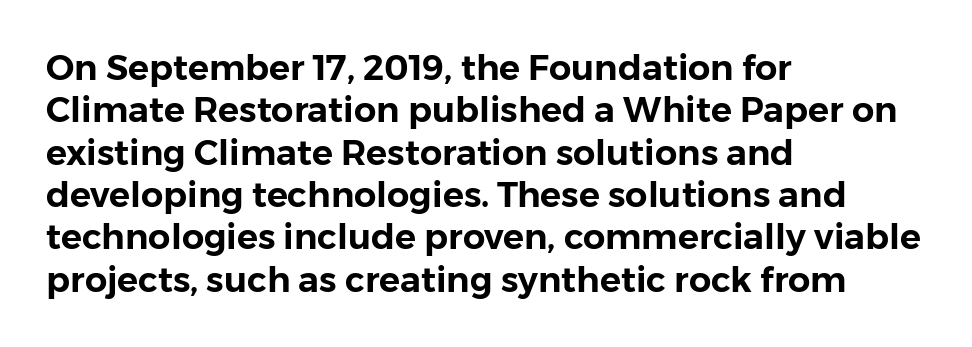
Q: Is the text italic (slanted)? A: No, it is upright.
Q: Is the typeface a serif or a sans-serif typeface? A: Sans-serif.
Q: Is the text underlined? A: No.
Q: How is the paragraph aligned? A: Left-aligned.
Q: Is the spacing between letters normal or unusually wide? A: Normal.
Q: Width (condensed, normal, or wide)? A: Normal.
Q: Stroke contrast? A: Low.
Q: x-height? A: Medium.
Q: Monospaced? A: No.
